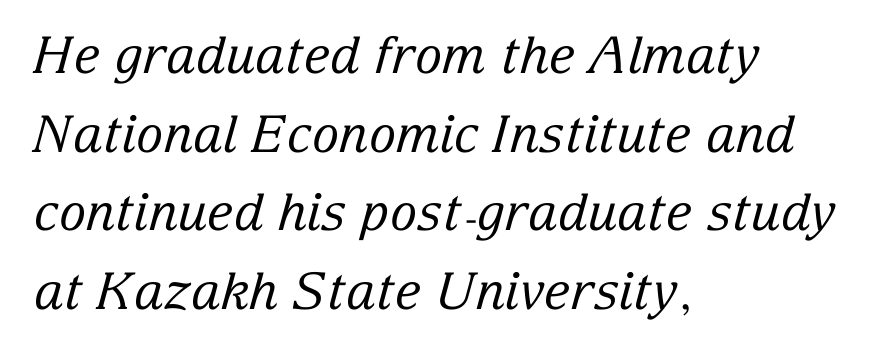
{"serif": "yes", "italic": "yes", "lean": "right", "slant_degrees": 15, "bold": "no", "weight": "regular", "width": "normal", "stroke_contrast": "low", "x_height": "medium", "monospaced": "no", "underline": "no", "align": "left", "line_spacing": "normal", "line_spacing_ratio": 1.54, "letter_spacing": "normal", "letter_spacing_em": 0.0, "glyph_px": 51}
